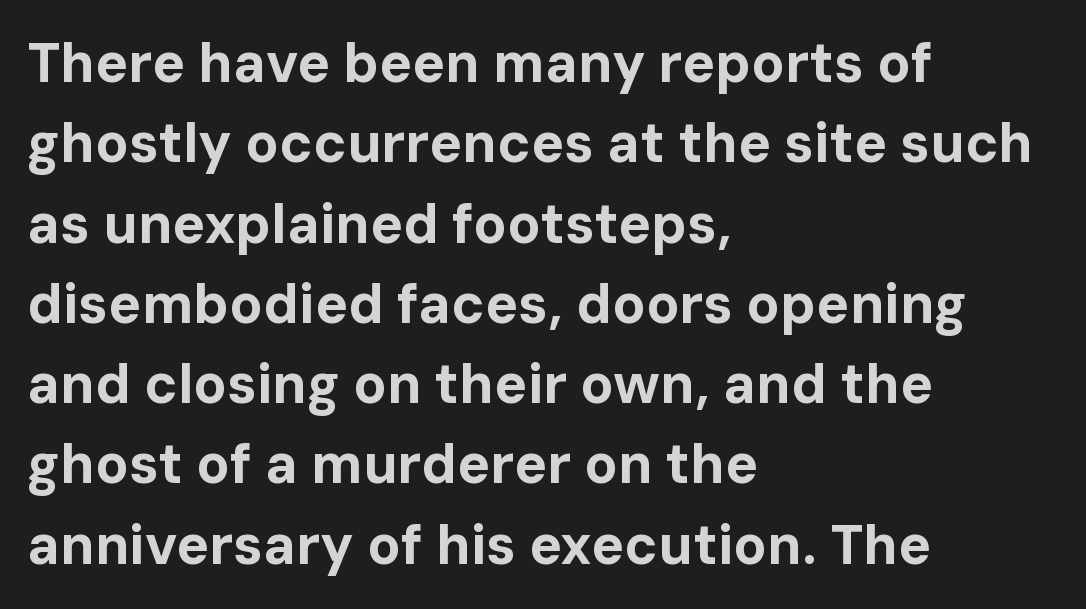
The image shows 55 px bold sans-serif type, upright; set left-aligned, normal line spacing (1.46x), normal letter spacing, not underlined; low stroke contrast and a medium x-height.
